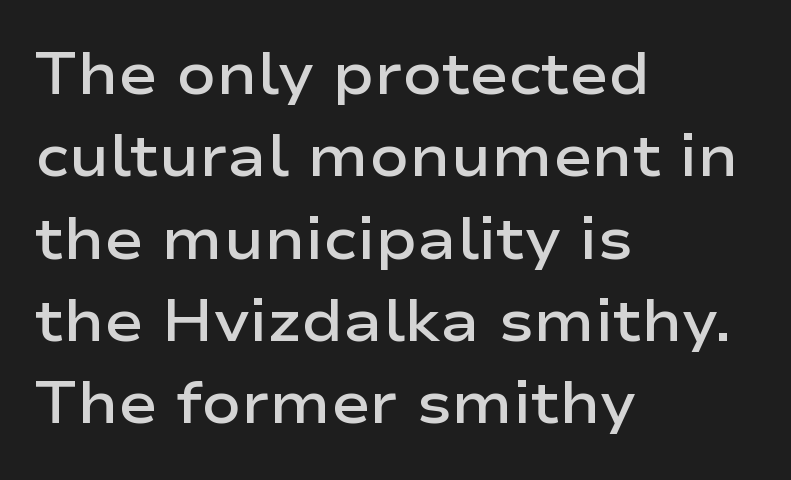
Each word holds together tightly as a unit, with standard inter-letter gaps. Only glyphs here, with clear space below each row. The text was rendered using a sans face with plain stroke endings. Heft: intermediate — a semibold. Style check: upright. Each line starts at the same left margin while the right side varies.
